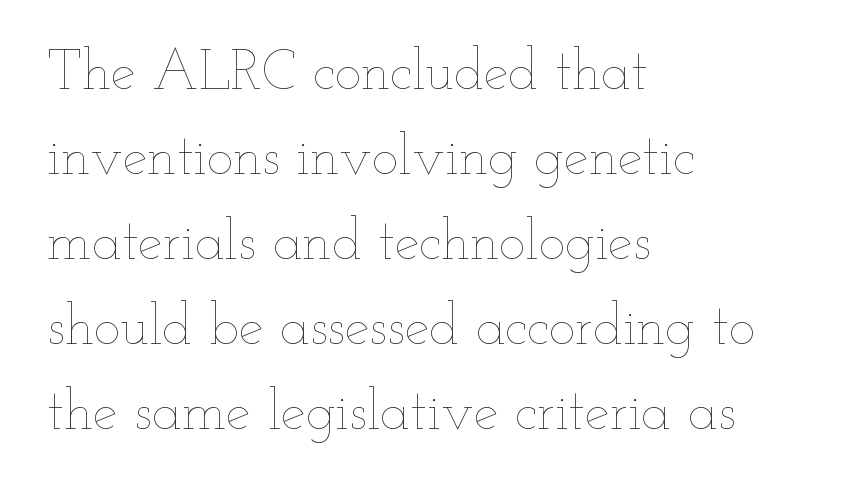
The image shows 56 px thin, wide type, upright; set left-aligned, normal line spacing (1.52x), normal letter spacing, not underlined; low stroke contrast and a small x-height.
